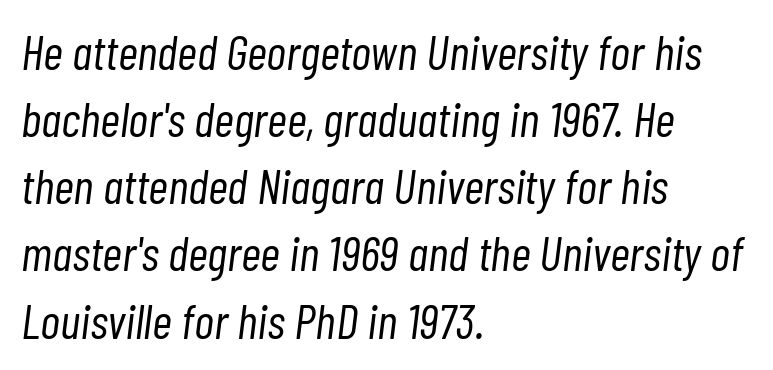
{"italic": "yes", "lean": "right", "slant_degrees": 7, "bold": "no", "weight": "light", "width": "condensed", "stroke_contrast": "low", "x_height": "medium", "monospaced": "no", "underline": "no", "align": "left", "line_spacing": "normal", "line_spacing_ratio": 1.37, "letter_spacing": "normal", "letter_spacing_em": 0.0, "glyph_px": 49}
